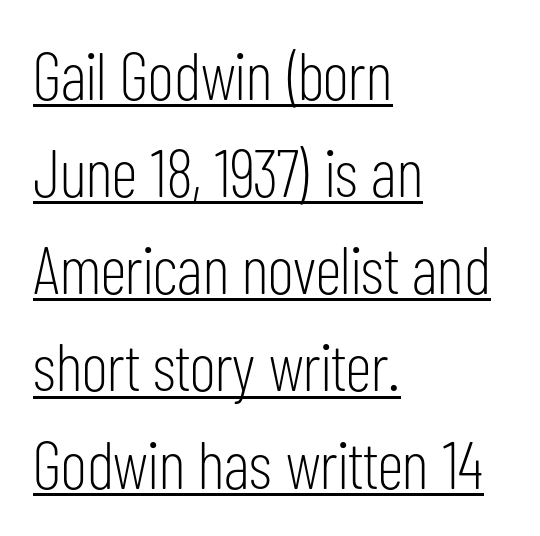
{"serif": "no", "italic": "no", "bold": "no", "weight": "light", "width": "condensed", "stroke_contrast": "low", "x_height": "medium", "monospaced": "no", "underline": "yes", "align": "left", "line_spacing": "normal", "line_spacing_ratio": 1.45, "letter_spacing": "normal", "letter_spacing_em": 0.0, "glyph_px": 67}
